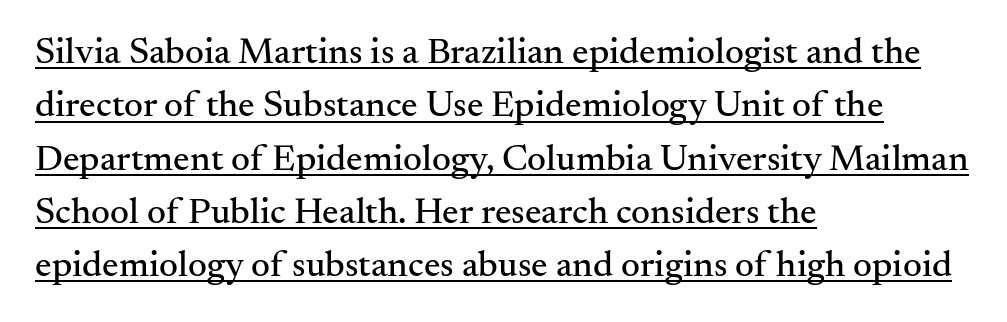
Notice how a bar underscores the lettering throughout. The letters stand straight up with perfectly vertical stems. Proportional: the letters do not fall into vertical columns. The compositor pushed each line to the left boundary. Compared with typical body copy, the letter spacing here is the same. The characters display serif detailing at their extremities.
